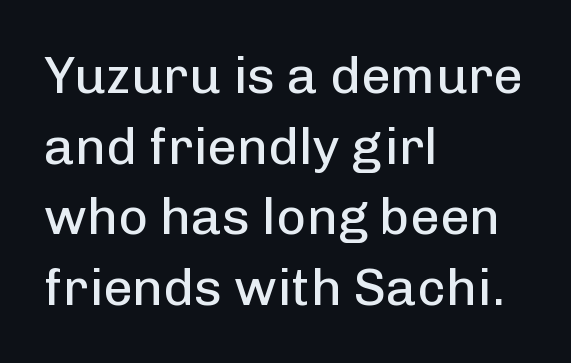
Q: Is the text bold? A: No.
Q: Is the text italic (slanted)? A: No, it is upright.
Q: Is the typeface a serif or a sans-serif typeface? A: Sans-serif.
Q: Is the text underlined? A: No.
Q: How is the paragraph aligned? A: Left-aligned.
Q: Is the spacing between letters normal or unusually wide? A: Normal.
Q: Is the spacing between lines tight, normal or loose? A: Normal.
Q: Width (condensed, normal, or wide)? A: Normal.
Q: Stroke contrast? A: Low.
Q: x-height? A: Medium.
Q: Monospaced? A: No.
